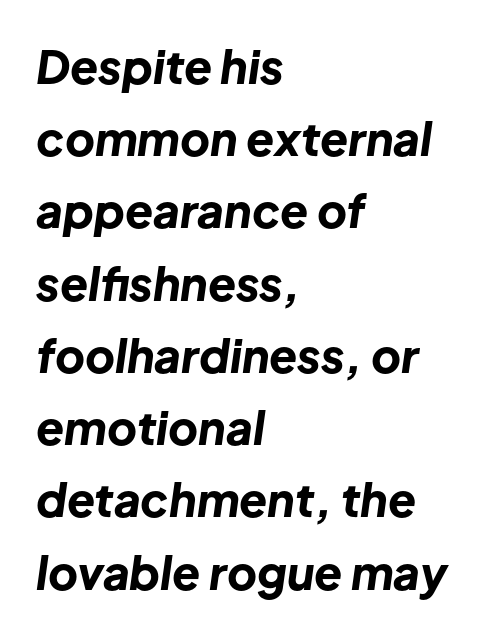
A bare baseline throughout the passage. Notice how the stems are inclined rather than vertical — that's the hallmark of italics. On the weight axis this lands at bold, roughly 700. This block has exactly the height ordinary leading produces. Inter-character spacing is left at the font's built-in metrics. Is the block centered? No — it sits flush against the left margin.
